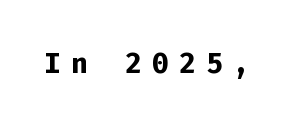
Q: Is the text bold? A: Yes.
Q: Is the text italic (slanted)? A: No, it is upright.
Q: Is the typeface a serif or a sans-serif typeface? A: Sans-serif.
Q: Is the text underlined? A: No.
Q: Is the spacing between letters normal or unusually wide? A: Unusually wide.
Q: Width (condensed, normal, or wide)? A: Normal.
Q: Stroke contrast? A: Low.
Q: x-height? A: Medium.
Q: Monospaced? A: Yes.
